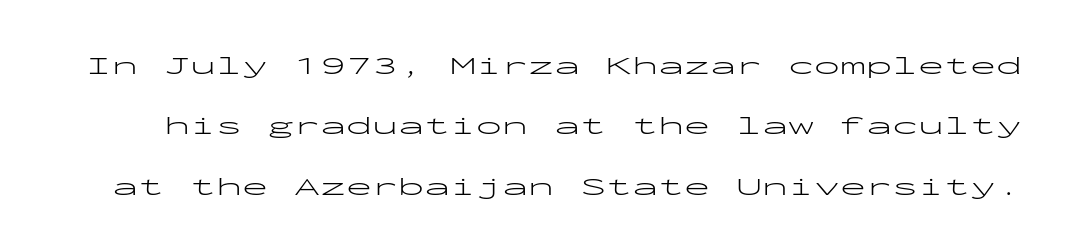
The zone under the glyphs is completely vacant. A great deal of white space separates one row of letters from the next. Quick note: not italic, upright. Weight: not bold — regular or lighter. Letter spacing: default.
